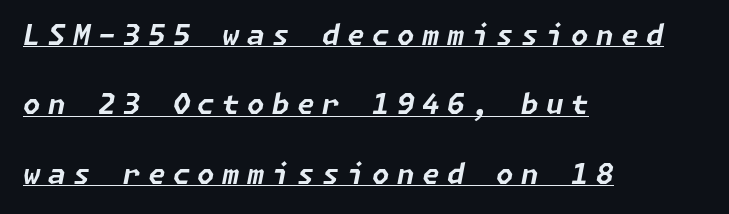
{"italic": "yes", "lean": "right", "slant_degrees": 11, "bold": "yes", "weight": "bold", "width": "normal", "stroke_contrast": "low", "x_height": "medium", "underline": "yes", "align": "left", "line_spacing": "loose", "line_spacing_ratio": 2.48, "letter_spacing": "wide", "letter_spacing_em": 0.27, "glyph_px": 28}
